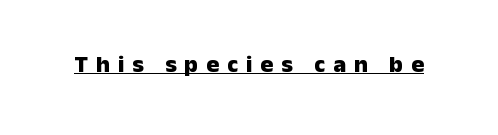
Plenty of ink on the page — the face is bold. The type is letterspaced generously, with wide tracking. Underlined type. Posture: straight, roman, zero tilt.
